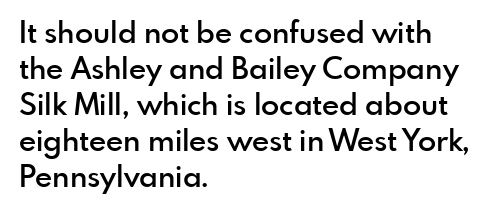
Q: Is the text bold? A: Semi-bold.
Q: Is the text italic (slanted)? A: No, it is upright.
Q: Is the typeface a serif or a sans-serif typeface? A: Sans-serif.
Q: Is the text underlined? A: No.
Q: How is the paragraph aligned? A: Left-aligned.
Q: Is the spacing between letters normal or unusually wide? A: Normal.
Q: Width (condensed, normal, or wide)? A: Normal.
Q: x-height? A: Small.
Q: Monospaced? A: No.
